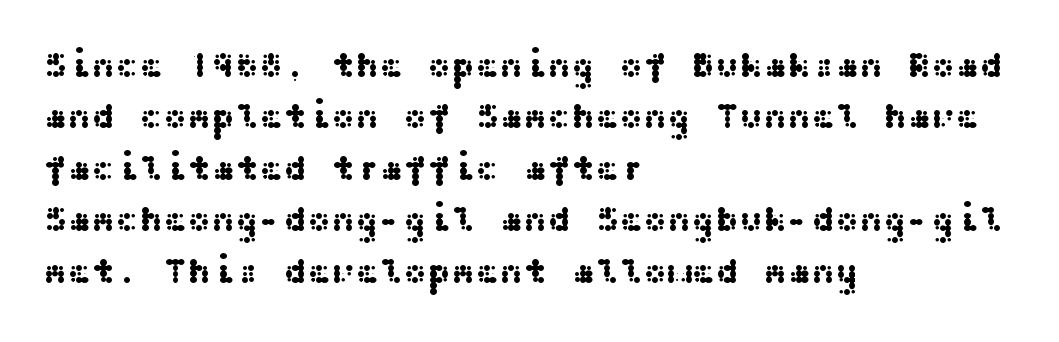
Tracking here is standard; glyphs follow each other at the usual distance. Teacher's note: observe the even left margin — that is flush-left alignment. One glance says typical: line gaps are just what's usual. The font family rendered here belongs to the sans-serif group. Upright lettering throughout. Any mark beneath the type? The region is blank.
